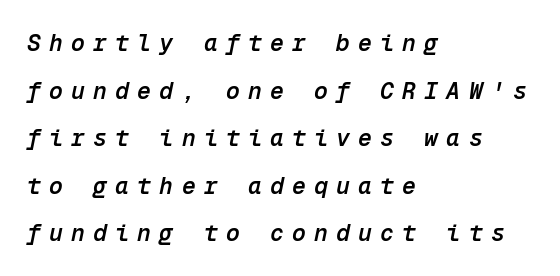
The glyphs have the mass of a demibold cut, below bold. Tall strokes in this sample are angled rather than plumb. Here the glyphs are tracked loosely, breaking word shapes into spaced letters. This rendering features lettering with no underline. Summary of vertical rhythm: relaxed, with wide interline spacing. Does the copy run flush right? No — it runs flush left.
